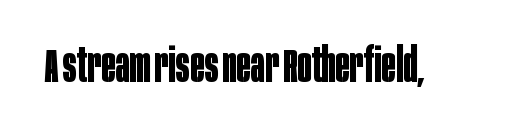
The image shows 47 px bold, condensed sans-serif type, upright; set normal letter spacing, not underlined; low stroke contrast and a large x-height.
